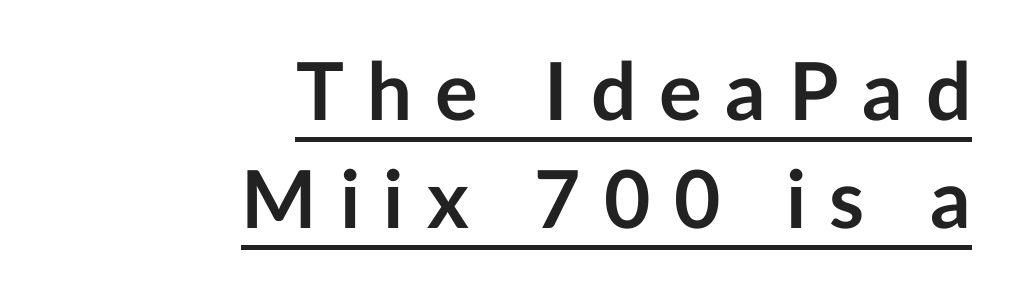
{"serif": "no", "italic": "no", "bold": "yes", "weight": "semibold", "width": "normal", "stroke_contrast": "low", "x_height": "medium", "monospaced": "no", "underline": "yes", "align": "right", "line_spacing": "normal", "line_spacing_ratio": 1.35, "letter_spacing": "wide", "letter_spacing_em": 0.29, "glyph_px": 80}
